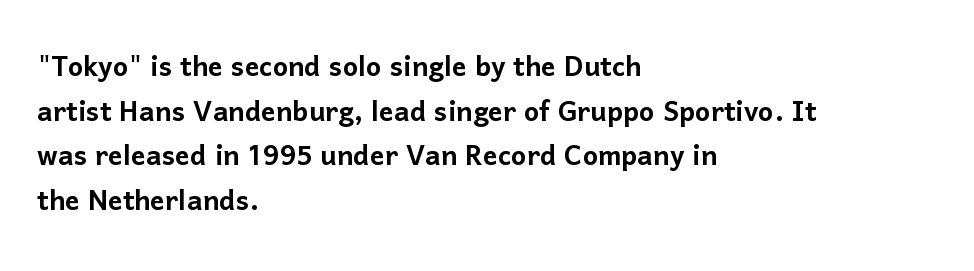
{"serif": "no", "italic": "no", "width": "normal", "stroke_contrast": "low", "x_height": "medium", "monospaced": "no", "underline": "no", "align": "left", "line_spacing_ratio": 1.24, "letter_spacing": "normal", "letter_spacing_em": 0.0, "glyph_px": 36}
